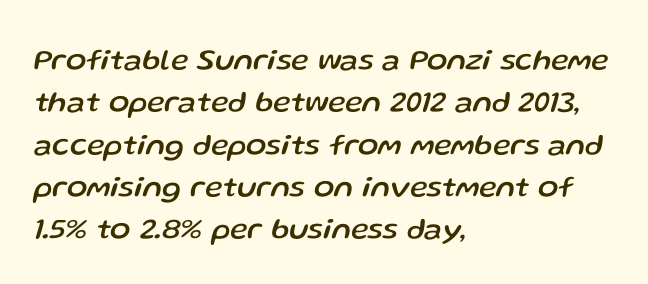
{"italic": "yes", "lean": "right", "slant_degrees": 13, "width": "normal", "stroke_contrast": "low", "x_height": "medium", "monospaced": "no", "underline": "no", "align": "left", "line_spacing": "normal", "line_spacing_ratio": 1.41, "letter_spacing": "normal", "letter_spacing_em": 0.0, "glyph_px": 30}
